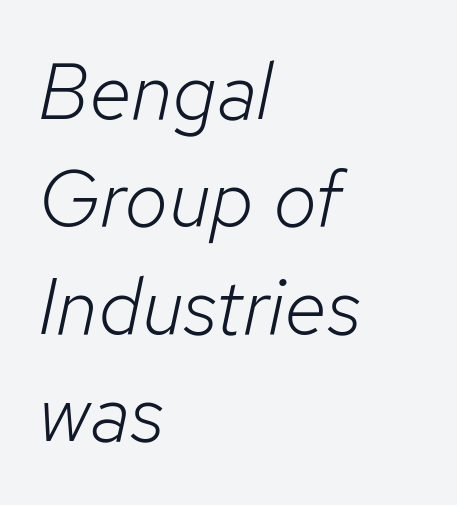
{"italic": "yes", "lean": "right", "slant_degrees": 12, "bold": "no", "weight": "light", "width": "normal", "stroke_contrast": "low", "x_height": "medium", "monospaced": "no", "underline": "no", "align": "left", "line_spacing": "normal", "line_spacing_ratio": 1.36, "letter_spacing": "normal", "letter_spacing_em": 0.0, "glyph_px": 79}
